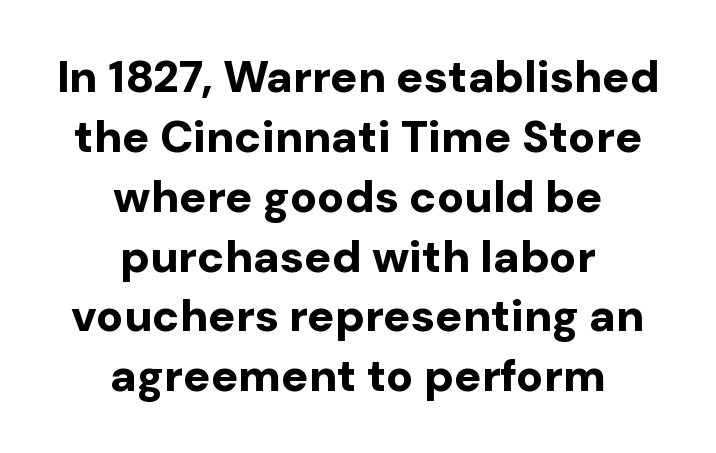
Q: Is the text bold? A: Yes.
Q: Is the text italic (slanted)? A: No, it is upright.
Q: Is the typeface a serif or a sans-serif typeface? A: Sans-serif.
Q: Is the text underlined? A: No.
Q: How is the paragraph aligned? A: Centered.
Q: Is the spacing between letters normal or unusually wide? A: Normal.
Q: Is the spacing between lines tight, normal or loose? A: Normal.
Q: Width (condensed, normal, or wide)? A: Normal.
Q: Stroke contrast? A: Low.
Q: x-height? A: Medium.
Q: Monospaced? A: No.
